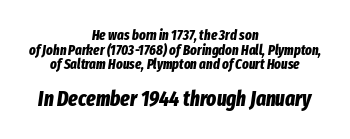
{"italic": "yes", "lean": "right", "slant_degrees": 8, "bold": "yes", "underline": "no", "align": "center", "line_spacing": "tight", "line_spacing_ratio": 1.04, "letter_spacing": "normal", "letter_spacing_em": 0.0, "larger_block": "second", "size_ratio": 1.5, "glyph_px": 21}
